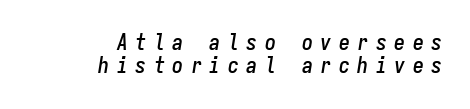
Leading: reduced. Each row of text sits above clean, open space. Compared with a flush-left layout, this one pins lines to the opposite, right side. There is plenty of visible air inserted between adjacent glyphs. The glyphs look as if they've been sheared to an angle.
